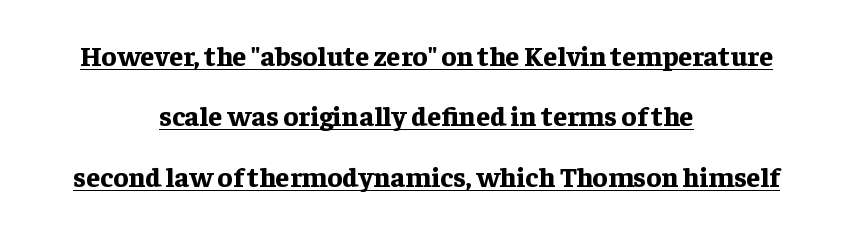
{"serif": "yes", "italic": "no", "bold": "yes", "weight": "bold", "width": "normal", "stroke_contrast": "low", "x_height": "medium", "monospaced": "no", "underline": "yes", "align": "center", "line_spacing": "loose", "line_spacing_ratio": 2.16, "letter_spacing": "normal", "letter_spacing_em": 0.0, "glyph_px": 28}
